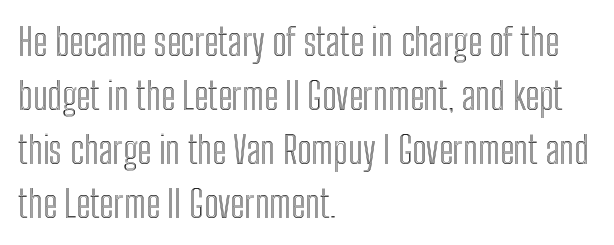
The image shows 38 px condensed type, upright; set left-aligned, normal line spacing (1.42x), normal letter spacing, not underlined; a medium x-height.
